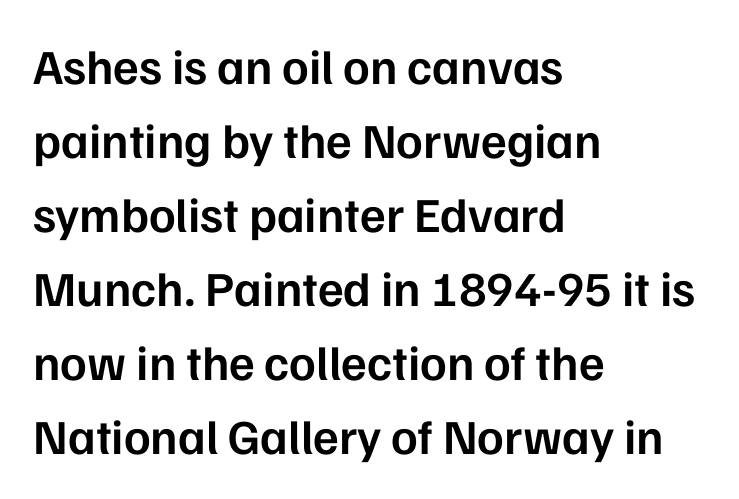
The image shows 49 px semibold sans-serif type, upright; set left-aligned, normal line spacing (1.51x), normal letter spacing, not underlined; low stroke contrast and a medium x-height.
